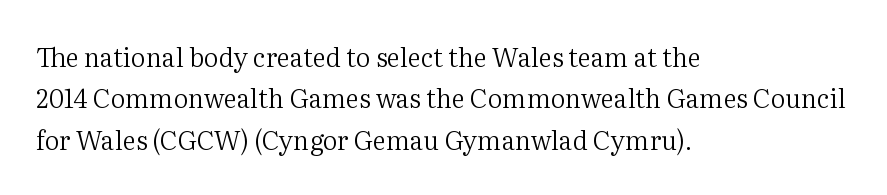
Q: Is the text bold? A: No.
Q: Is the text italic (slanted)? A: No, it is upright.
Q: Is the text underlined? A: No.
Q: How is the paragraph aligned? A: Left-aligned.
Q: Is the spacing between letters normal or unusually wide? A: Normal.
Q: Is the spacing between lines tight, normal or loose? A: Normal.
